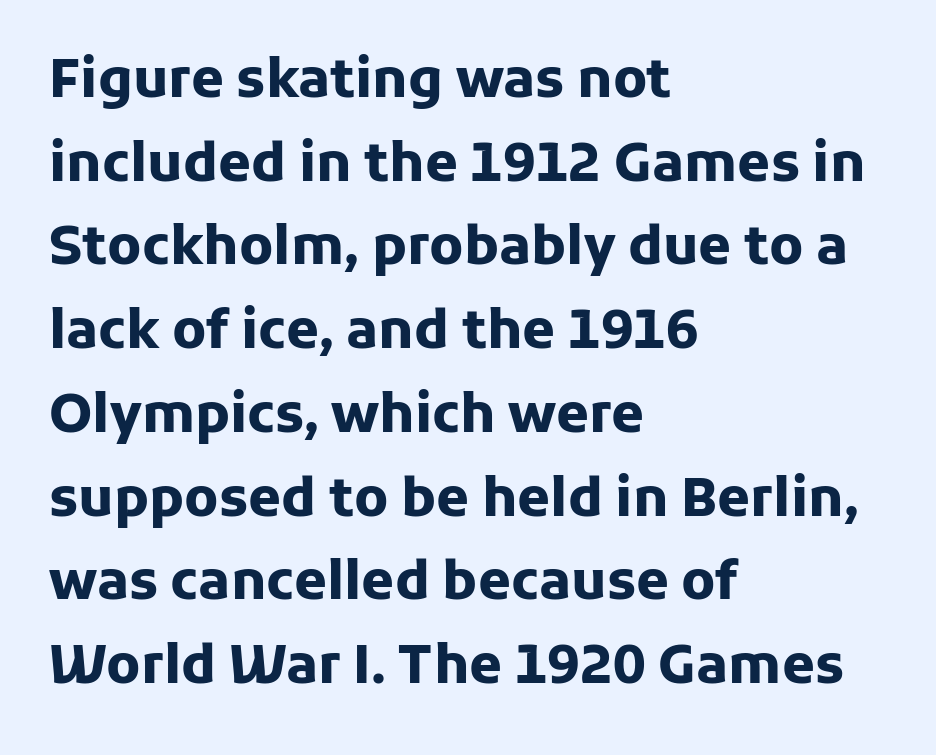
Q: Is the text bold? A: Yes.
Q: Is the text italic (slanted)? A: No, it is upright.
Q: Is the typeface a serif or a sans-serif typeface? A: Sans-serif.
Q: Is the text underlined? A: No.
Q: How is the paragraph aligned? A: Left-aligned.
Q: Is the spacing between letters normal or unusually wide? A: Normal.
Q: Is the spacing between lines tight, normal or loose? A: Normal.
Q: Width (condensed, normal, or wide)? A: Normal.
Q: Stroke contrast? A: Low.
Q: x-height? A: Medium.
Q: Monospaced? A: No.
